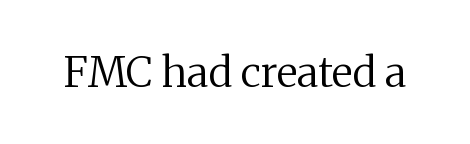
Standard letterfit; no display-style spreading of the glyphs. Character widths vary here, with narrow letters taking less room than wide ones. Check the space under the baseline: it is left empty. The font sits on the lighter half of the weight spectrum, regular included.
